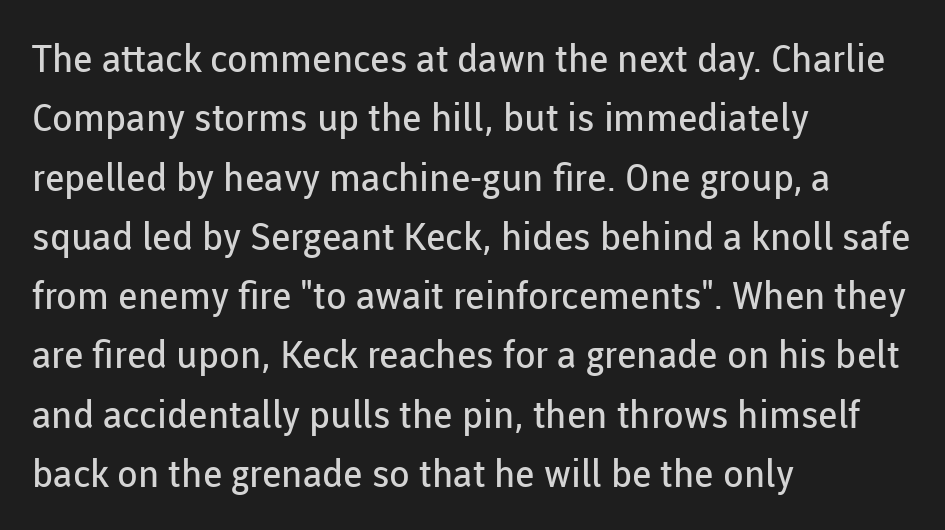
Q: Is the text bold? A: No.
Q: Is the text italic (slanted)? A: No, it is upright.
Q: Is the typeface a serif or a sans-serif typeface? A: Sans-serif.
Q: Is the text underlined? A: No.
Q: How is the paragraph aligned? A: Left-aligned.
Q: Is the spacing between letters normal or unusually wide? A: Normal.
Q: Is the spacing between lines tight, normal or loose? A: Normal.
Q: Width (condensed, normal, or wide)? A: Normal.
Q: Stroke contrast? A: Low.
Q: x-height? A: Medium.
Q: Monospaced? A: No.
